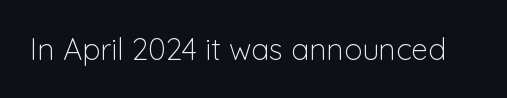
The image shows 30 px light sans-serif type, upright; set normal letter spacing, not underlined; low stroke contrast and a medium x-height.
